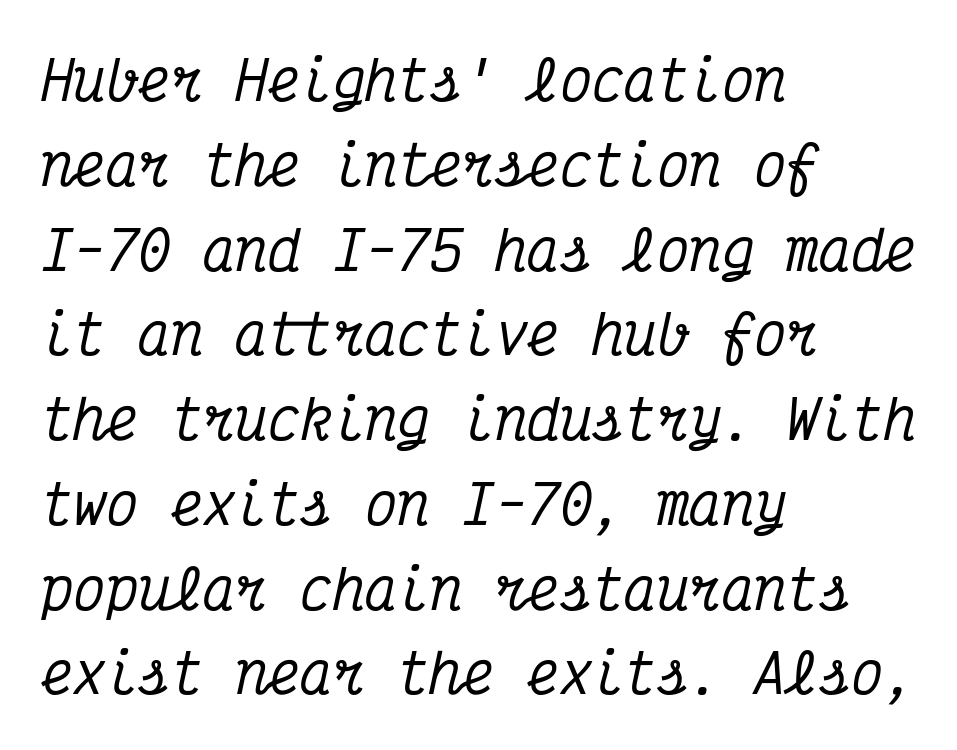
Serif or sans? Serif — the stroke terminals have little feet. The gap between lines stays unmarked. Is there much room between lines? A standard amount, neither cramped nor airy. The passage shown is typed in a monospace face where columns stay perfectly aligned. All the whitespace from short lines collects on the right. Rendered with sloped, italic letterforms.
